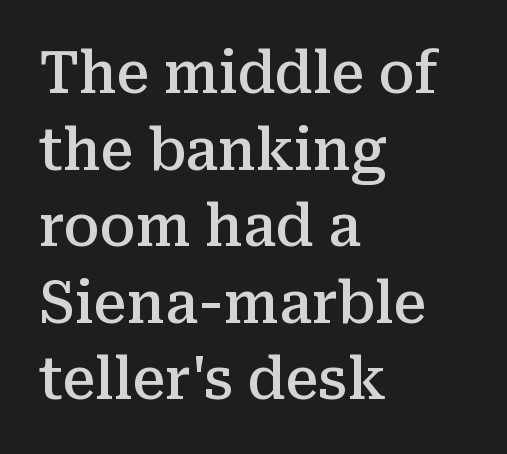
Q: Is the text bold? A: Semi-bold.
Q: Is the text italic (slanted)? A: No, it is upright.
Q: Is the typeface a serif or a sans-serif typeface? A: Serif.
Q: Is the text underlined? A: No.
Q: How is the paragraph aligned? A: Left-aligned.
Q: Is the spacing between letters normal or unusually wide? A: Normal.
Q: Is the spacing between lines tight, normal or loose? A: Normal.
Q: Width (condensed, normal, or wide)? A: Normal.
Q: Stroke contrast? A: Medium.
Q: x-height? A: Medium.
Q: Monospaced? A: No.
